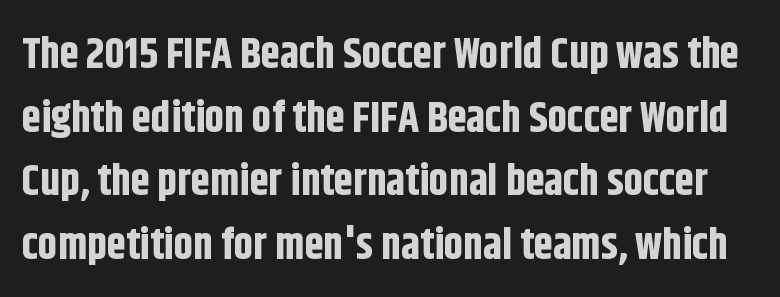
{"serif": "no", "italic": "no", "bold": "yes", "weight": "bold", "width": "condensed", "stroke_contrast": "low", "x_height": "large", "monospaced": "no", "underline": "no", "line_spacing": "normal", "line_spacing_ratio": 1.48, "letter_spacing": "normal", "letter_spacing_em": 0.0, "glyph_px": 43}
